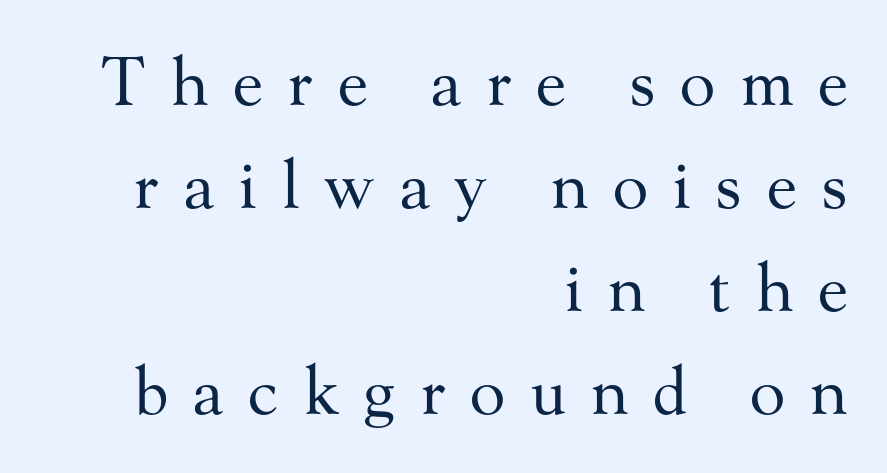
{"serif": "yes", "italic": "no", "bold": "no", "weight": "regular", "width": "normal", "stroke_contrast": "medium", "x_height": "small", "monospaced": "no", "underline": "no", "align": "right", "line_spacing": "normal", "line_spacing_ratio": 1.56, "letter_spacing": "wide", "letter_spacing_em": 0.37, "glyph_px": 66}
